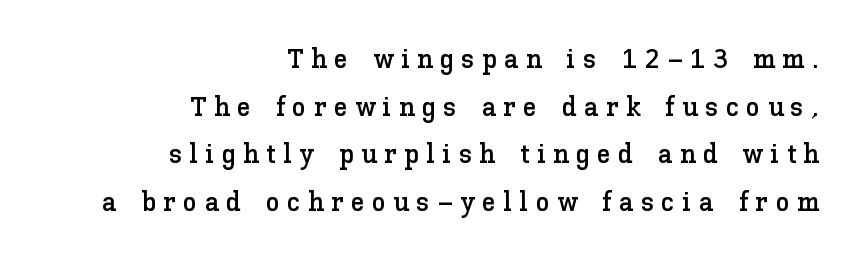
It's the straight-up-and-down kind of type. The strip under each line holds only bare page. These lines have a slow, spaced-out rhythm from letter to letter. The lines are quadded right.
